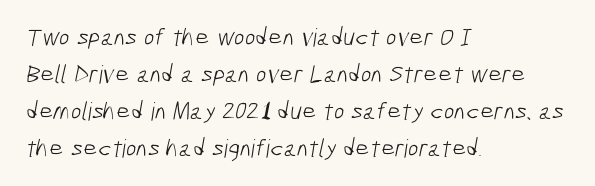
{"bold": "no", "underline": "no", "align": "left", "line_spacing": "normal", "line_spacing_ratio": 1.48, "letter_spacing": "normal", "letter_spacing_em": 0.0, "glyph_px": 25}
